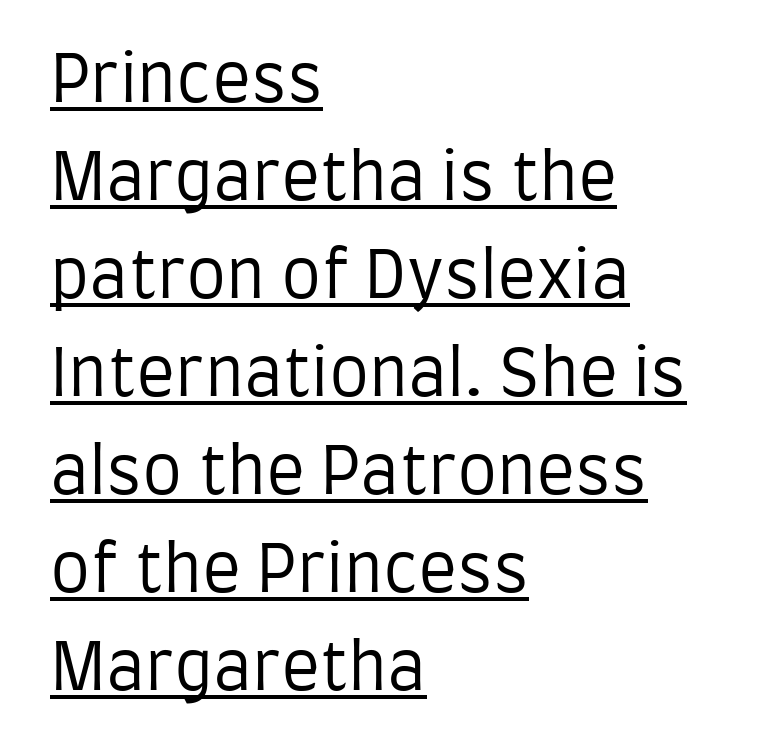
{"serif": "no", "italic": "no", "bold": "no", "weight": "regular", "width": "condensed", "stroke_contrast": "low", "x_height": "large", "monospaced": "no", "underline": "yes", "align": "left", "line_spacing": "normal", "line_spacing_ratio": 1.53, "letter_spacing": "normal", "letter_spacing_em": 0.0, "glyph_px": 64}
